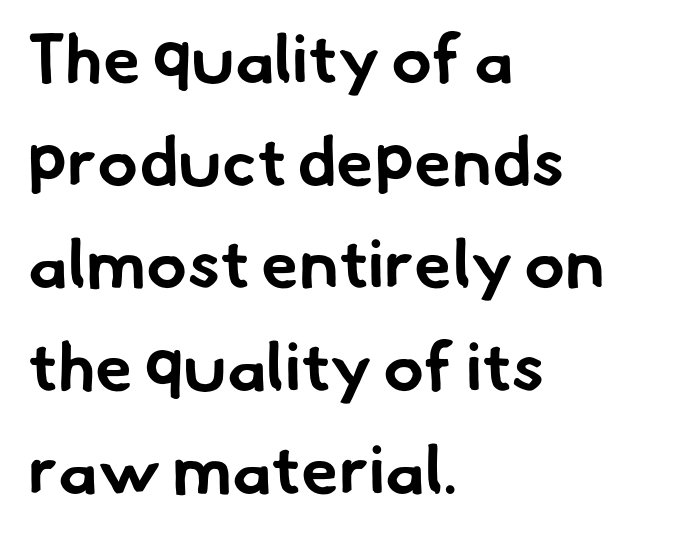
A normal amount of white space separates one row of letters from the next. The passage shown is typed in a proportional face where columns would drift. Anything drawn beneath the words? Only blank space. The rendering shows plain stroke endings on the letterforms — a sans-serif design.
